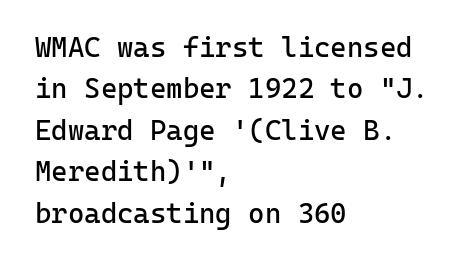
The image shows 28 px regular-weight sans-serif type, upright, monospaced; set left-aligned, normal line spacing (1.48x), normal letter spacing, not underlined; low stroke contrast and a medium x-height.
